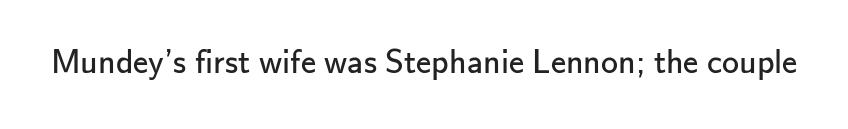
{"serif": "no", "italic": "no", "bold": "no", "weight": "regular", "width": "normal", "stroke_contrast": "low", "x_height": "small", "monospaced": "no", "underline": "no", "letter_spacing": "normal", "letter_spacing_em": 0.0, "glyph_px": 34}
